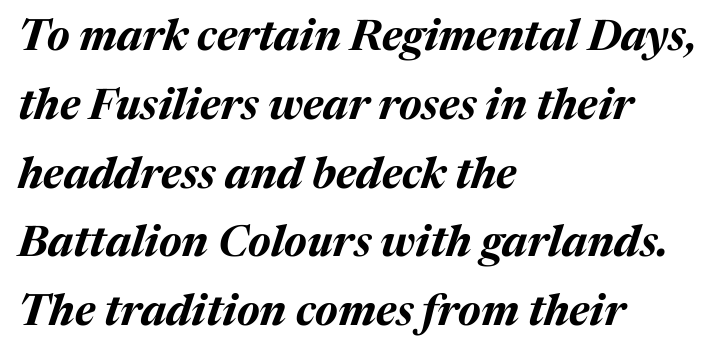
Quick note: italic. One glance says typical: line gaps are just what's usual. Do the characters align in a grid? No, the font is proportional. Does extra space separate the letters? No, they use regular spacing. If you drew a ruler down the left edge, every line would touch it.
